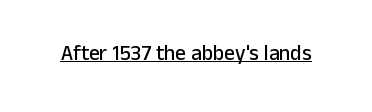
{"italic": "no", "underline": "yes", "letter_spacing": "normal", "letter_spacing_em": 0.0, "glyph_px": 21}
